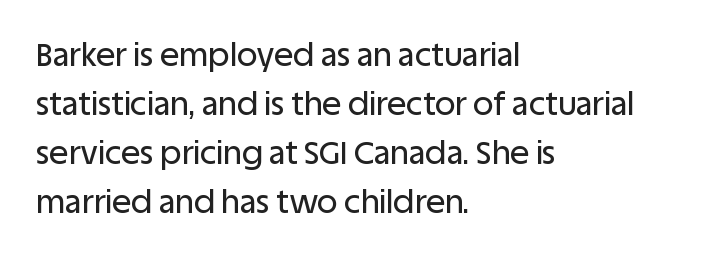
Q: Is the text italic (slanted)? A: No, it is upright.
Q: Is the typeface a serif or a sans-serif typeface? A: Sans-serif.
Q: Is the text underlined? A: No.
Q: How is the paragraph aligned? A: Left-aligned.
Q: Is the spacing between letters normal or unusually wide? A: Normal.
Q: Is the spacing between lines tight, normal or loose? A: Normal.
Q: Width (condensed, normal, or wide)? A: Normal.
Q: Stroke contrast? A: Low.
Q: x-height? A: Large.
Q: Monospaced? A: No.
